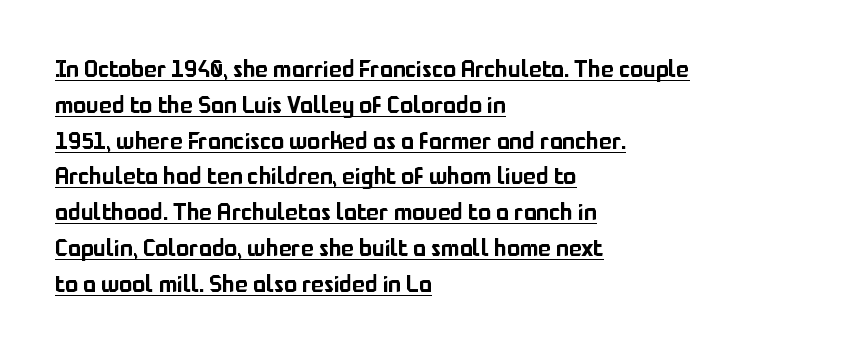
Q: Is the text italic (slanted)? A: No, it is upright.
Q: Is the text underlined? A: Yes.
Q: How is the paragraph aligned? A: Left-aligned.
Q: Is the spacing between letters normal or unusually wide? A: Normal.
Q: Is the spacing between lines tight, normal or loose? A: Normal.
